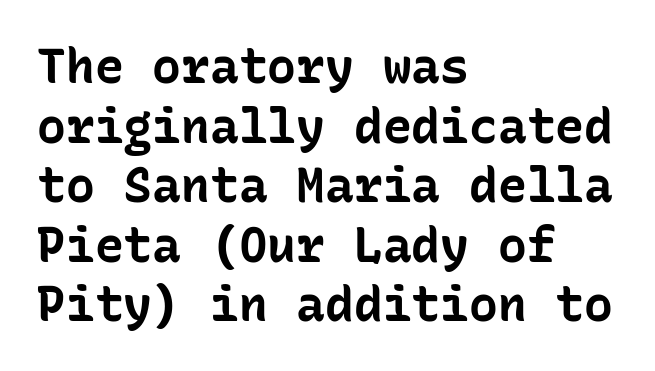
All the whitespace from short lines collects on the right. Heavy, bold letterforms. This rendering leaves character spacing at its baseline value. Check where the strokes stop: nothing finishes them off — pure sans.
